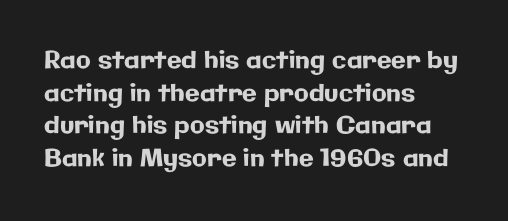
{"italic": "no", "underline": "no", "align": "left", "line_spacing": "normal", "line_spacing_ratio": 1.36, "letter_spacing": "normal", "letter_spacing_em": 0.0, "glyph_px": 24}
